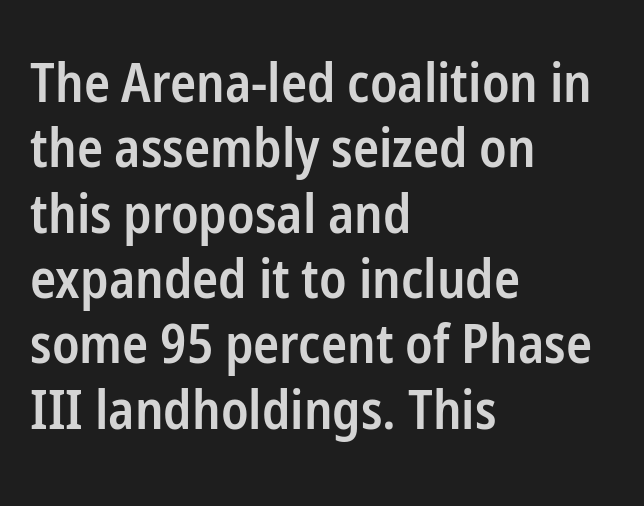
You can tell from the bare stems that sans-serif type was used. A fair bit of extra ink — the face is semibold, not bold. This rendering features lettering with no underline. Note the varied advance widths — an 'i' is clearly narrower than an 'm'. Alignment: flush left. Each word holds together tightly as a unit, with standard inter-letter gaps.
